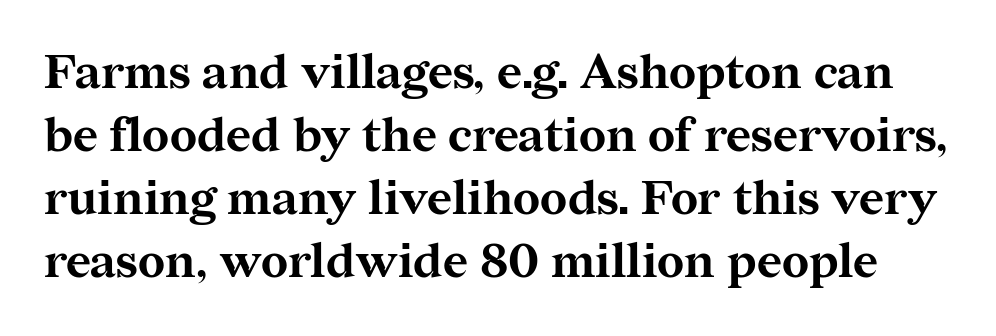
{"serif": "yes", "italic": "no", "bold": "yes", "weight": "bold", "width": "normal", "stroke_contrast": "medium", "x_height": "medium", "monospaced": "no", "underline": "no", "line_spacing": "normal", "line_spacing_ratio": 1.31, "letter_spacing": "normal", "letter_spacing_em": 0.0, "glyph_px": 48}
